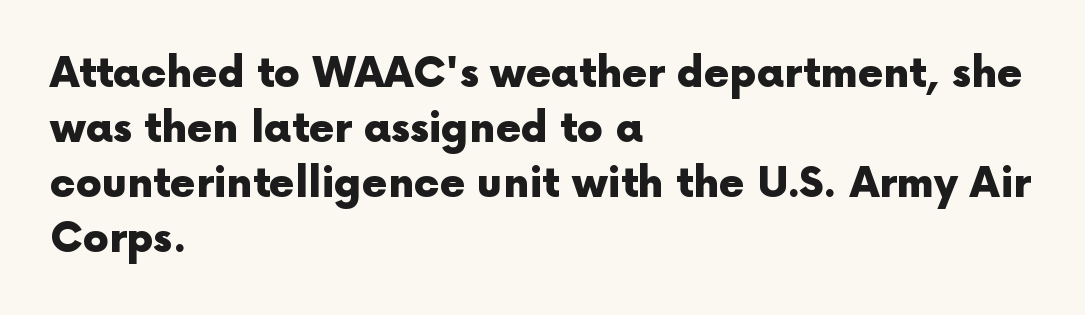
{"serif": "no", "italic": "no", "bold": "yes", "weight": "heavy", "width": "normal", "x_height": "medium", "monospaced": "no", "underline": "no", "align": "left", "line_spacing": "normal", "line_spacing_ratio": 1.34, "letter_spacing": "normal", "letter_spacing_em": 0.0, "glyph_px": 41}
